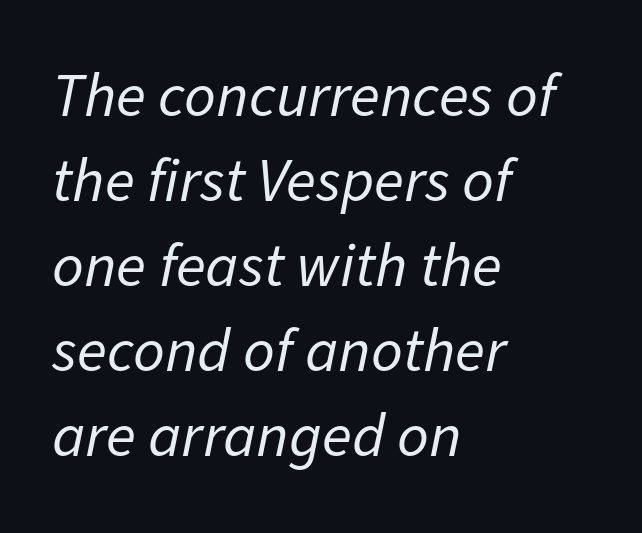
The image shows 62 px regular-weight type, italic (leaning right); set left-aligned, normal line spacing (1.37x), normal letter spacing, not underlined; low stroke contrast and a medium x-height.
